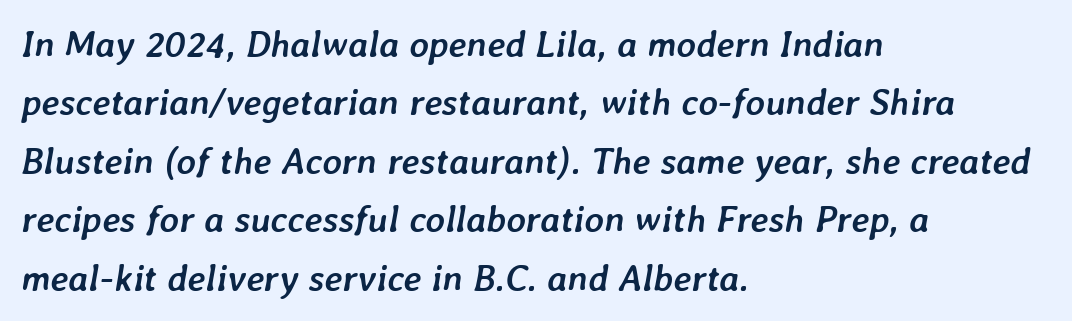
The image shows 37 px semibold type, italic (leaning right); set left-aligned, normal line spacing (1.58x), normal letter spacing, not underlined; low stroke contrast and a medium x-height.
